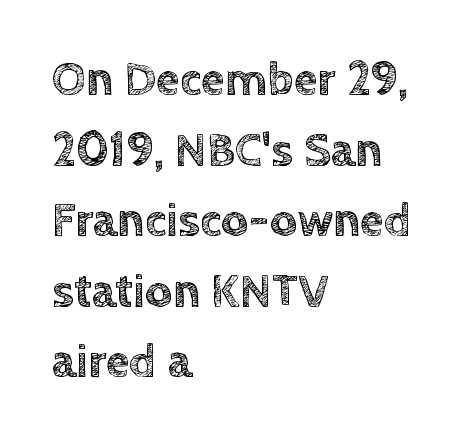
The image shows 48 px text type, upright; set left-aligned, normal line spacing (1.47x), normal letter spacing, not underlined; a large x-height.
